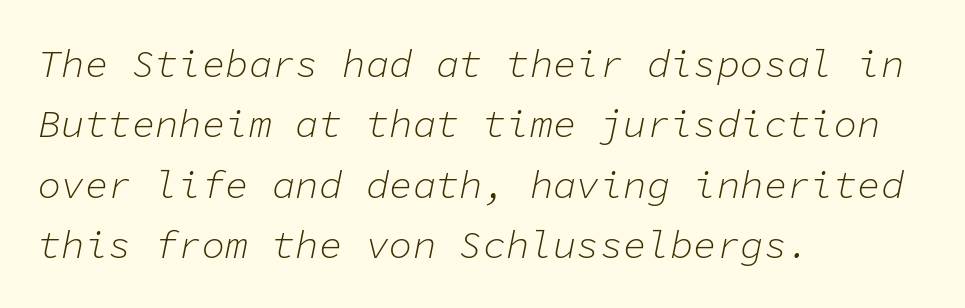
{"italic": "yes", "lean": "right", "slant_degrees": 11, "bold": "no", "weight": "light", "width": "normal", "stroke_contrast": "low", "x_height": "medium", "monospaced": "yes", "underline": "no", "align": "left", "line_spacing": "normal", "line_spacing_ratio": 1.55, "letter_spacing": "normal", "letter_spacing_em": 0.0, "glyph_px": 39}
